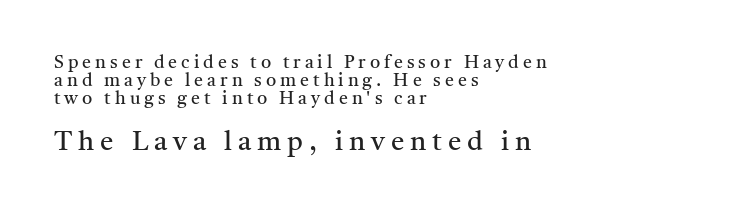
Q: Is the text bold? A: No.
Q: Is the text italic (slanted)? A: No, it is upright.
Q: Is the text underlined? A: No.
Q: How is the paragraph aligned? A: Left-aligned.
Q: Is the spacing between letters normal or unusually wide? A: Unusually wide.
Q: Is the spacing between lines tight, normal or loose? A: Tight.
Q: Which block of text is set in a larger size, the first (top) or the second (bottom)? A: The second (bottom) one.
